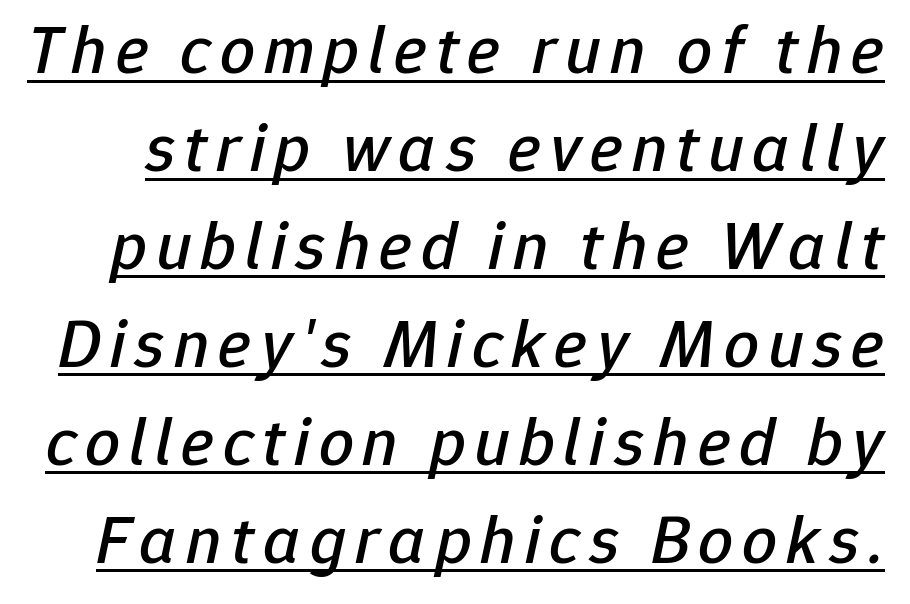
The image shows 69 px text type, italic (leaning right); set normal line spacing (1.42x), underlined; low stroke contrast and a medium x-height.
